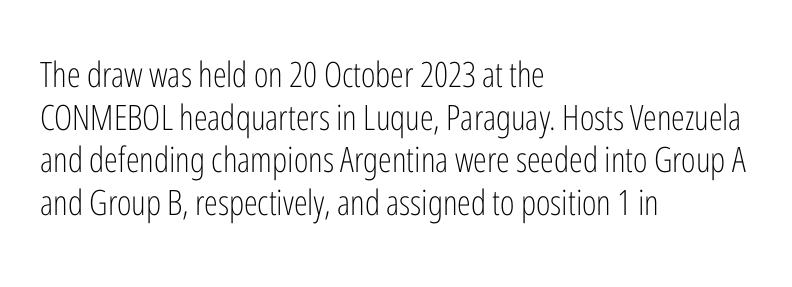
{"serif": "no", "italic": "no", "bold": "no", "weight": "light", "width": "condensed", "stroke_contrast": "low", "x_height": "medium", "monospaced": "no", "underline": "no", "align": "left", "line_spacing_ratio": 1.22, "letter_spacing": "normal", "letter_spacing_em": 0.0, "glyph_px": 35}
